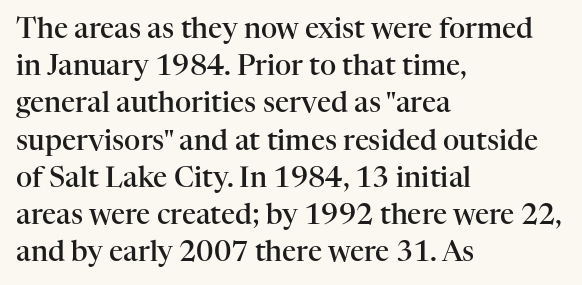
The image shows 28 px semibold serif type, upright; set left-aligned, normal line spacing (1.33x), normal letter spacing, not underlined; high stroke contrast and a medium x-height.
